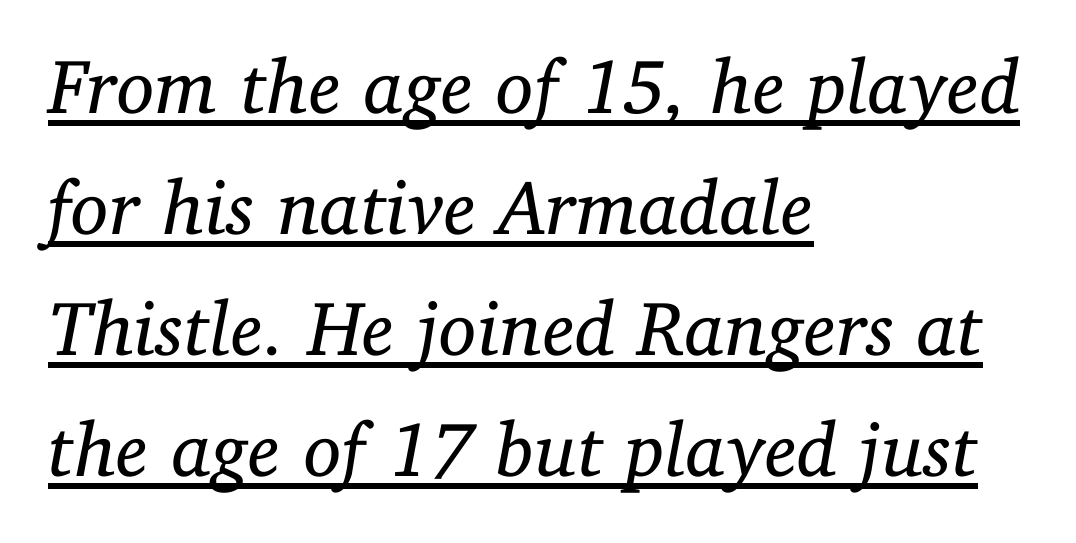
{"serif": "yes", "italic": "yes", "lean": "right", "slant_degrees": 11, "bold": "no", "weight": "regular", "width": "normal", "stroke_contrast": "low", "x_height": "medium", "monospaced": "no", "underline": "yes", "align": "left", "line_spacing": "normal", "line_spacing_ratio": 1.57, "letter_spacing": "normal", "letter_spacing_em": 0.0, "glyph_px": 77}
